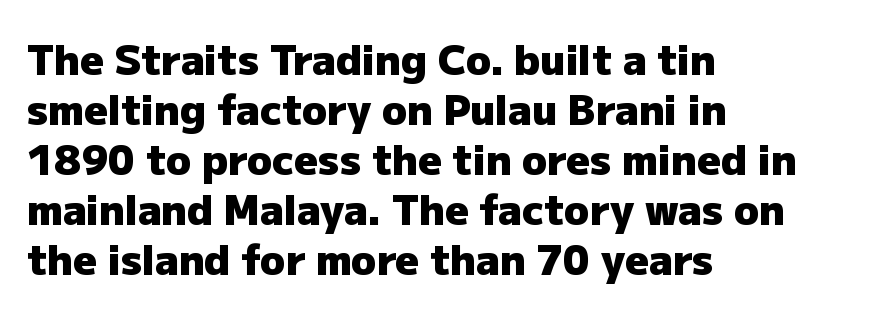
The glyphs are unaccompanied by any horizontal stroke below them. Every row of glyphs begins at an identical x-position on the left. You could not count columns in this text — the font is proportionally spaced. Chunky letters — that's bold for sure. The text was rendered using a sans face with plain stroke endings.
